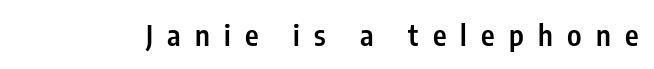
The image shows 29 px semibold, condensed sans-serif type, upright; set unusually wide letter spacing (+0.49 em), not underlined; low stroke contrast and a medium x-height.
